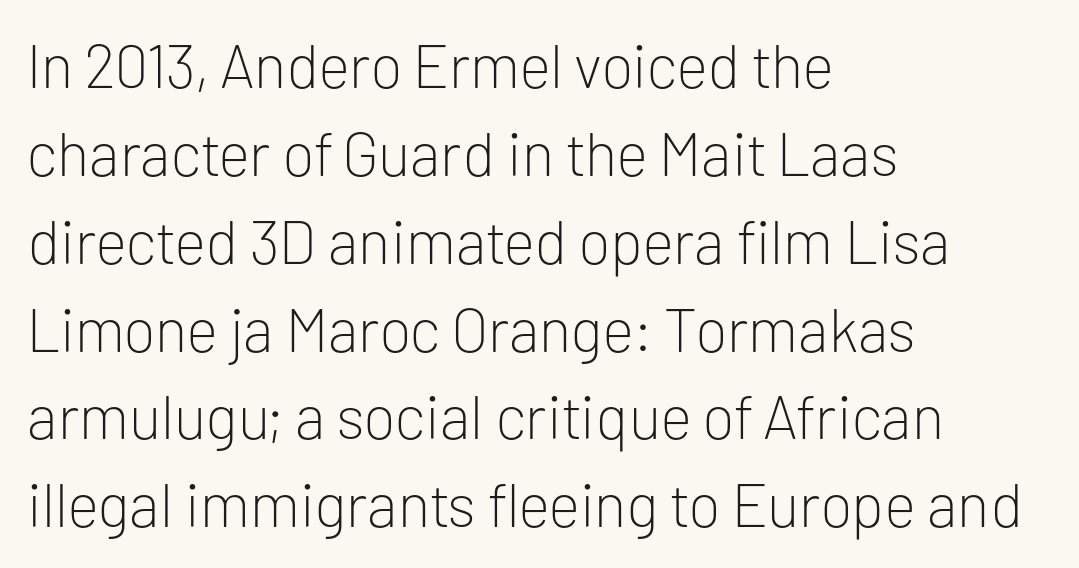
{"serif": "no", "italic": "no", "bold": "no", "weight": "light", "width": "normal", "stroke_contrast": "low", "x_height": "medium", "monospaced": "no", "underline": "no", "align": "left", "line_spacing": "normal", "line_spacing_ratio": 1.44, "letter_spacing": "normal", "letter_spacing_em": 0.0, "glyph_px": 61}
